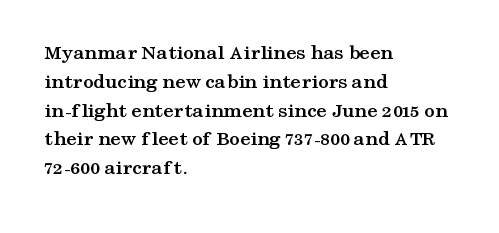
Q: Is the text bold? A: Yes.
Q: Is the text italic (slanted)? A: No, it is upright.
Q: Is the text underlined? A: No.
Q: How is the paragraph aligned? A: Left-aligned.
Q: Is the spacing between letters normal or unusually wide? A: Normal.
Q: Is the spacing between lines tight, normal or loose? A: Normal.
